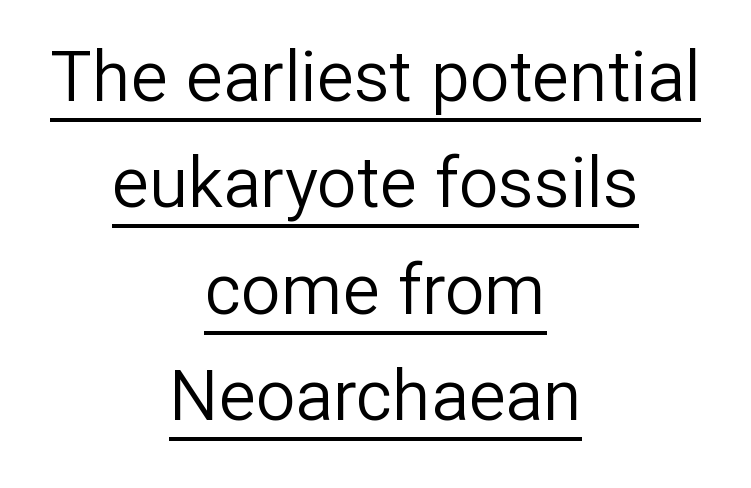
The typesetter chose a symmetrical, centered arrangement here. The font family rendered here belongs to the sans-serif group. One glance says typical: line gaps are just what's usual. Glyph-to-glyph distance matches everyday printed text. Summary of weight: not heavy and not bold.
